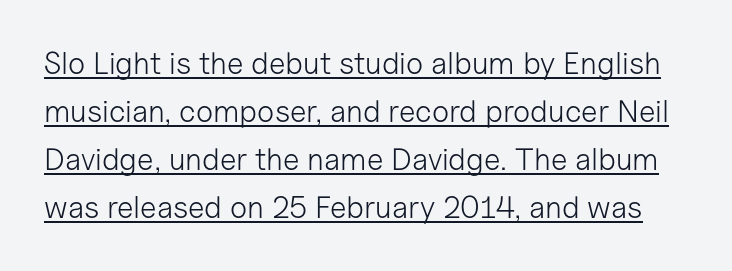
Q: Is the text bold? A: No.
Q: Is the text italic (slanted)? A: No, it is upright.
Q: Is the typeface a serif or a sans-serif typeface? A: Sans-serif.
Q: Is the text underlined? A: Yes.
Q: Is the spacing between letters normal or unusually wide? A: Normal.
Q: Is the spacing between lines tight, normal or loose? A: Normal.
Q: Width (condensed, normal, or wide)? A: Normal.
Q: Stroke contrast? A: Low.
Q: x-height? A: Medium.
Q: Monospaced? A: No.
